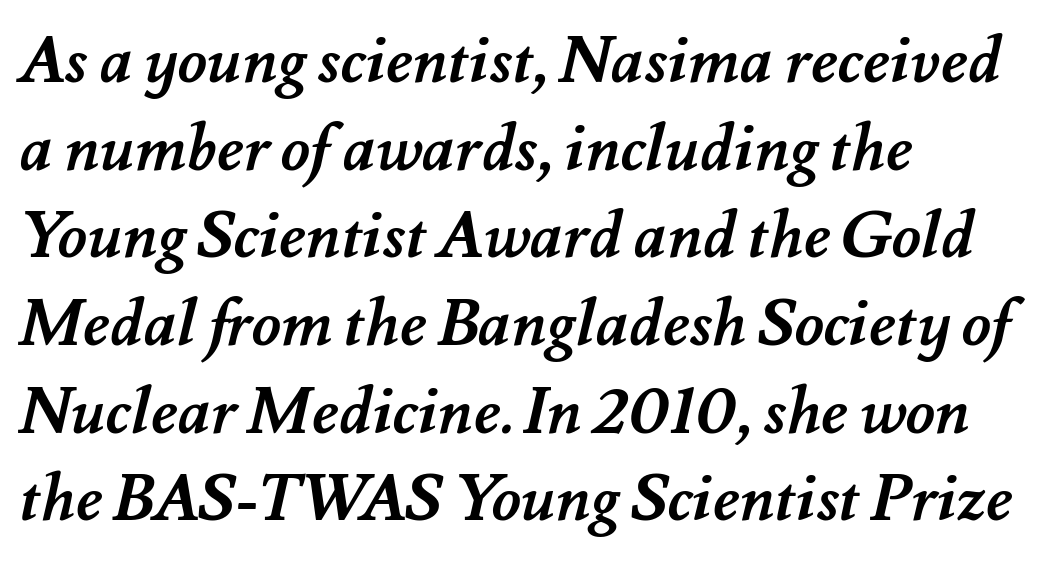
The image shows 64 px semibold type; set left-aligned, normal line spacing (1.37x), normal letter spacing, not underlined; medium stroke contrast and a small x-height.
